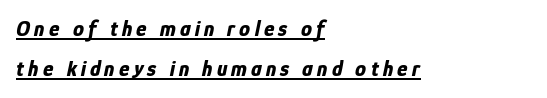
{"italic": "yes", "lean": "right", "slant_degrees": 12, "bold": "yes", "underline": "yes", "align": "left", "line_spacing_ratio": 1.83, "glyph_px": 22}
